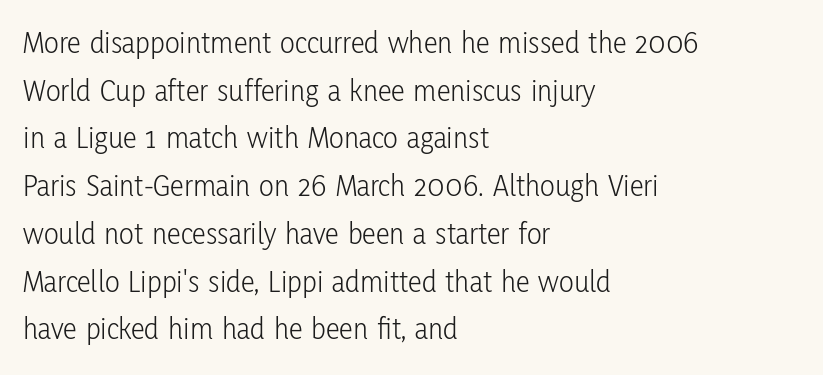
Q: Is the text bold? A: No.
Q: Is the text italic (slanted)? A: No, it is upright.
Q: Is the typeface a serif or a sans-serif typeface? A: Sans-serif.
Q: Is the text underlined? A: No.
Q: How is the paragraph aligned? A: Left-aligned.
Q: Is the spacing between letters normal or unusually wide? A: Normal.
Q: Is the spacing between lines tight, normal or loose? A: Normal.
Q: Width (condensed, normal, or wide)? A: Condensed.
Q: Stroke contrast? A: Low.
Q: x-height? A: Medium.
Q: Monospaced? A: No.
